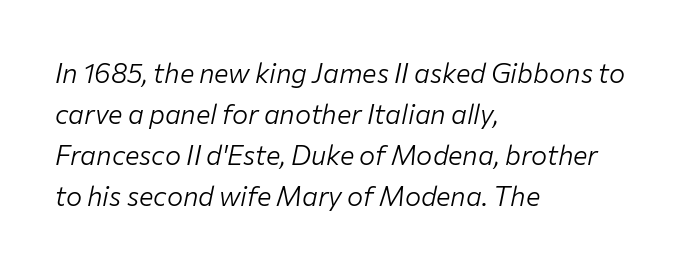
Q: Is the text bold? A: No.
Q: Is the text italic (slanted)? A: Yes, it leans right by about 12 degrees.
Q: Is the text underlined? A: No.
Q: How is the paragraph aligned? A: Left-aligned.
Q: Is the spacing between letters normal or unusually wide? A: Normal.
Q: Is the spacing between lines tight, normal or loose? A: Normal.
